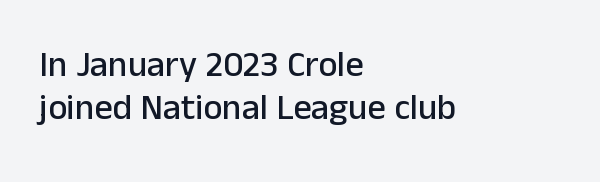
Character widths vary here, with narrow letters taking less room than wide ones. The specimen omits any rule beneath the text block's lines. The face used here is rendered with its standard letterfit. In CSS terms this would be text-align: left.
